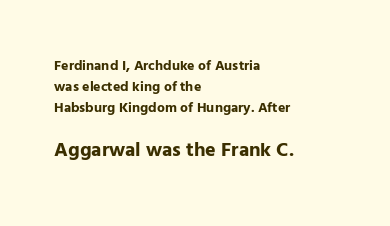
Q: Is the text bold? A: Yes.
Q: Is the text italic (slanted)? A: No, it is upright.
Q: Is the text underlined? A: No.
Q: How is the paragraph aligned? A: Left-aligned.
Q: Is the spacing between letters normal or unusually wide? A: Normal.
Q: Is the spacing between lines tight, normal or loose? A: Normal.
Q: Which block of text is set in a larger size, the first (top) or the second (bottom)? A: The second (bottom) one.
